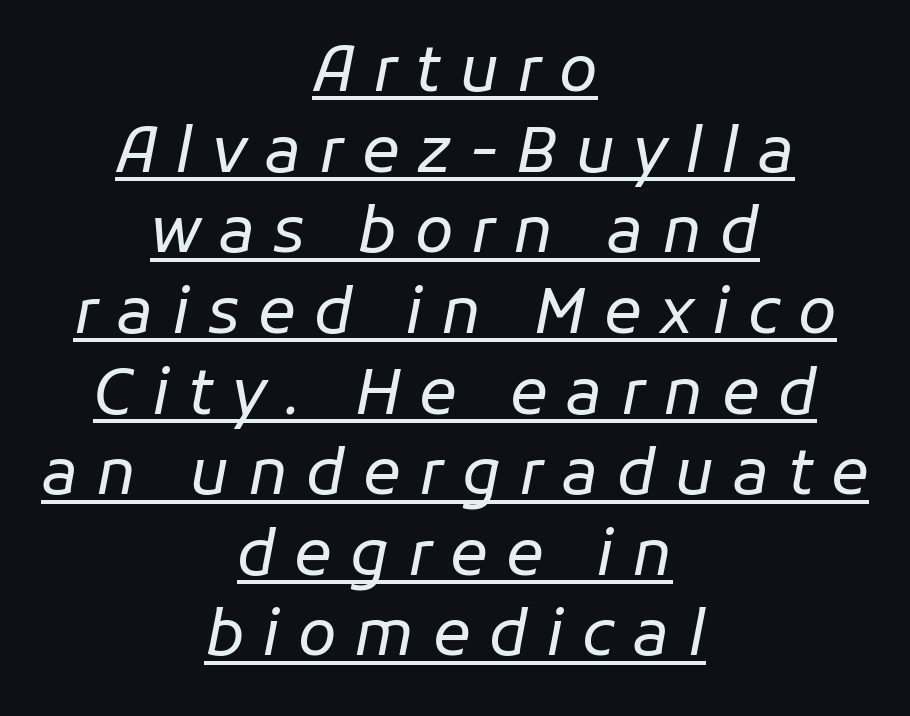
The image shows 63 px regular-weight type, italic (leaning right); set centered, normal line spacing (1.28x), unusually wide letter spacing (+0.29 em), underlined; low stroke contrast and a medium x-height.
